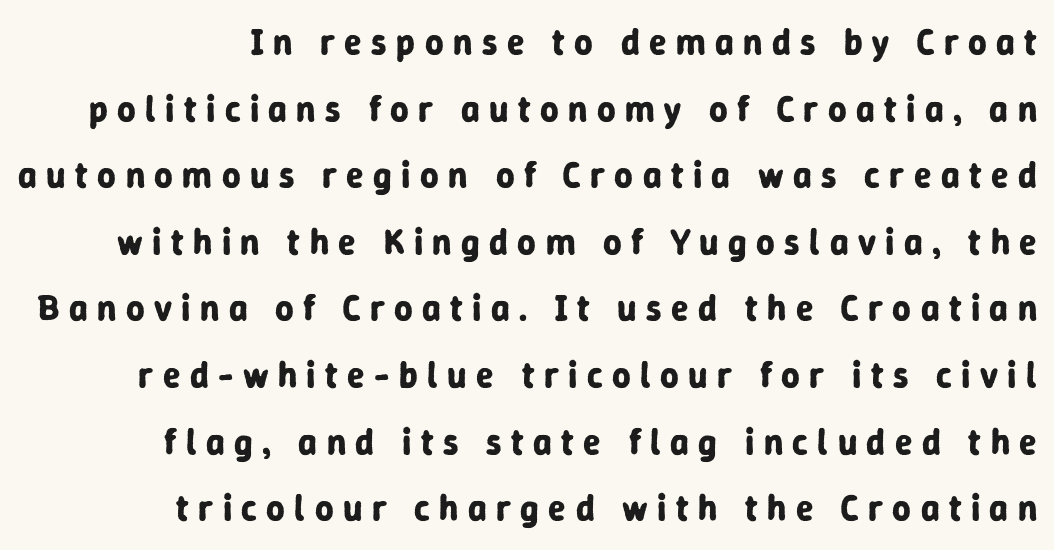
The image shows 36 px bold sans-serif type, upright; set right-aligned, line spacing 1.85x, unusually wide letter spacing (+0.26 em), not underlined; low stroke contrast and a medium x-height.
